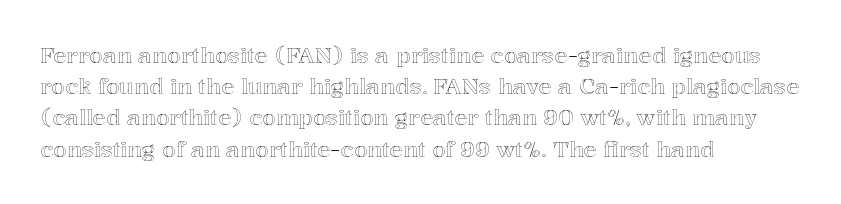
Q: Is the text italic (slanted)? A: No, it is upright.
Q: Is the text underlined? A: No.
Q: How is the paragraph aligned? A: Left-aligned.
Q: Is the spacing between letters normal or unusually wide? A: Normal.
Q: Is the spacing between lines tight, normal or loose? A: Normal.
